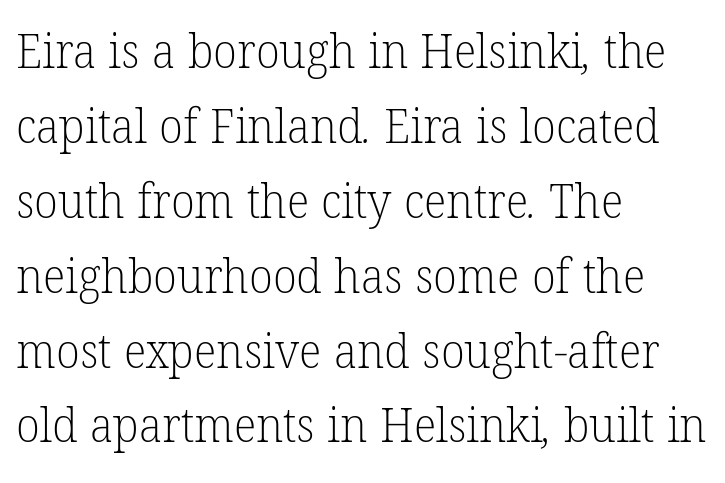
Serif or sans? Serif — the stroke terminals have little feet. You could not count columns in this text — the font is proportionally spaced. The zone under the glyphs is completely vacant. One-word summary of the alignment: left. There is no visible air inserted between adjacent glyphs. Honestly, the row spacing looks completely unremarkable.
